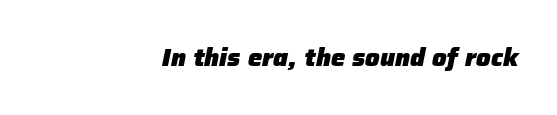
The image shows 24 px bold type, italic (leaning right); set right-aligned, normal letter spacing, not underlined.
